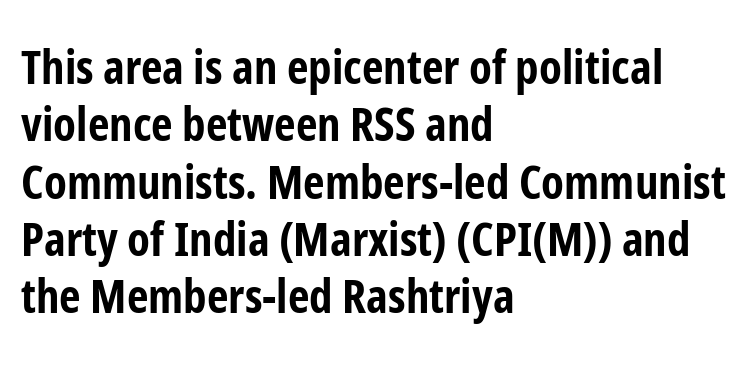
The rendering keeps characters at their native spacing. The area under the type is left untouched. Italic? Not at all — the glyphs are vertical. The setting favours the left margin, as ordinary paragraphs usually do. Weight: bold.
